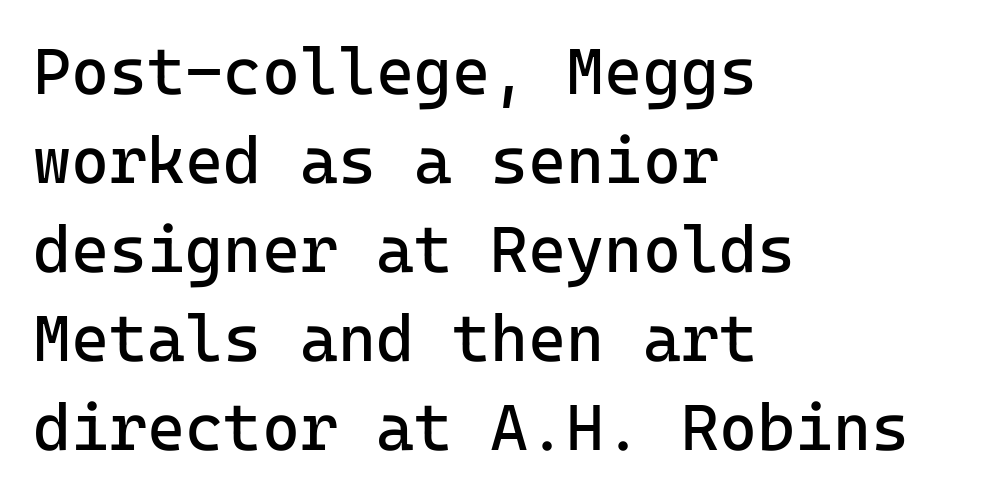
{"serif": "no", "italic": "no", "bold": "no", "weight": "regular", "width": "normal", "stroke_contrast": "low", "x_height": "medium", "monospaced": "yes", "underline": "no", "align": "left", "line_spacing": "normal", "line_spacing_ratio": 1.37, "letter_spacing": "normal", "letter_spacing_em": 0.0, "glyph_px": 65}
